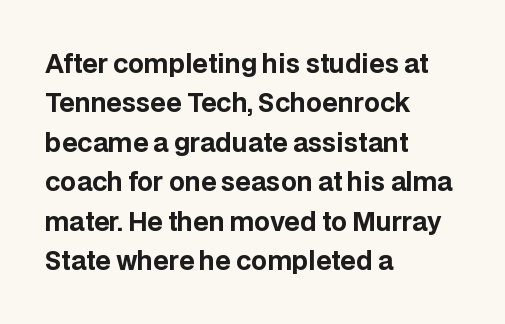
Q: Is the text bold? A: Yes.
Q: Is the text italic (slanted)? A: No, it is upright.
Q: Is the text underlined? A: No.
Q: How is the paragraph aligned? A: Left-aligned.
Q: Is the spacing between letters normal or unusually wide? A: Normal.
Q: Is the spacing between lines tight, normal or loose? A: Normal.
